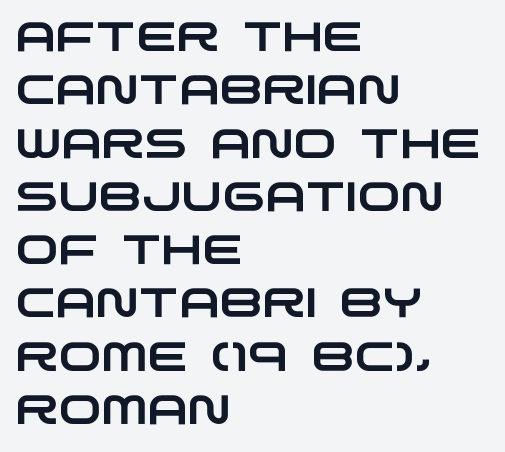
Line spacing here is normal. Is this a sans? Yes — the strokes have no serifs. Here the designer chose a conventional face with non-uniform glyph widths. No extra tracking has been applied to these lines. These lines are set flush left with a ragged right edge.
